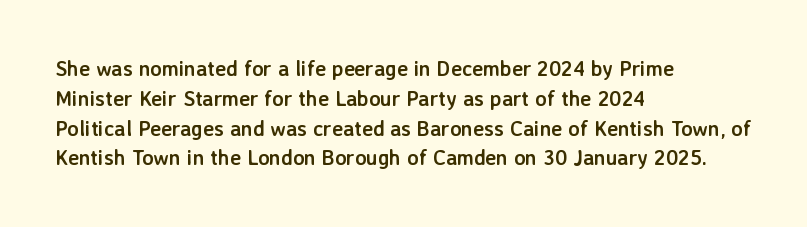
{"italic": "no", "bold": "yes", "underline": "no", "align": "left", "line_spacing": "normal", "line_spacing_ratio": 1.42, "letter_spacing": "normal", "letter_spacing_em": 0.0, "glyph_px": 21}
